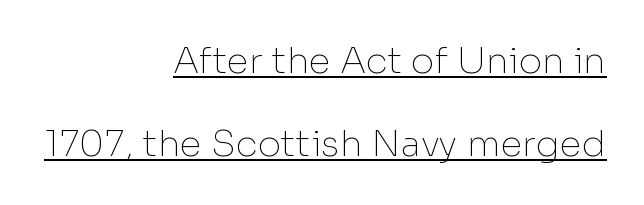
{"serif": "no", "italic": "no", "bold": "no", "weight": "thin", "width": "normal", "stroke_contrast": "low", "x_height": "medium", "monospaced": "no", "underline": "yes", "align": "right", "line_spacing": "loose", "line_spacing_ratio": 2.3, "letter_spacing": "normal", "letter_spacing_em": 0.0, "glyph_px": 36}
